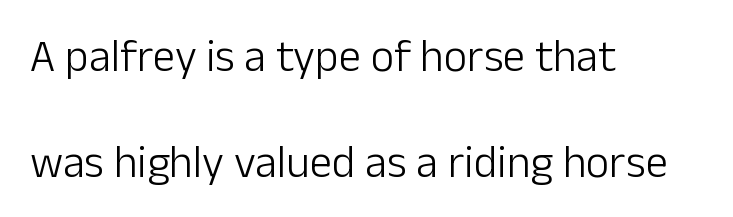
The image shows 45 px light sans-serif type, upright; set left-aligned, loose line spacing (2.36x), normal letter spacing, not underlined; low stroke contrast and a medium x-height.
